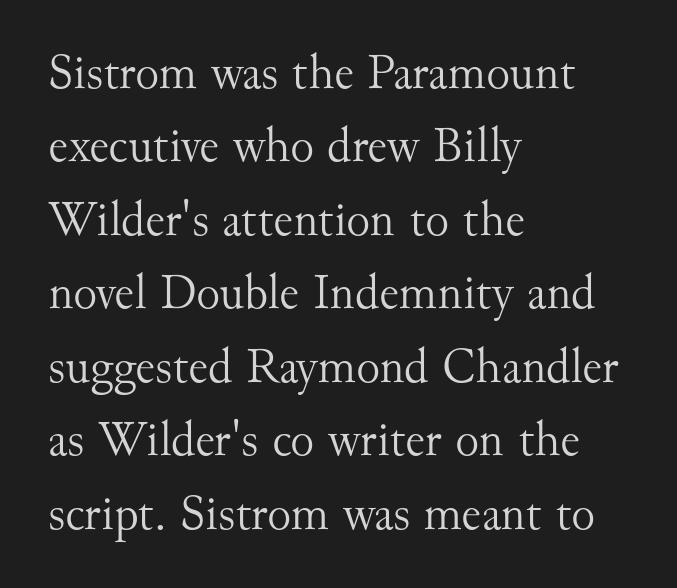
{"serif": "yes", "italic": "no", "bold": "no", "weight": "light", "width": "normal", "stroke_contrast": "medium", "x_height": "small", "monospaced": "no", "underline": "no", "align": "left", "line_spacing": "normal", "line_spacing_ratio": 1.47, "letter_spacing": "normal", "letter_spacing_em": 0.0, "glyph_px": 50}
